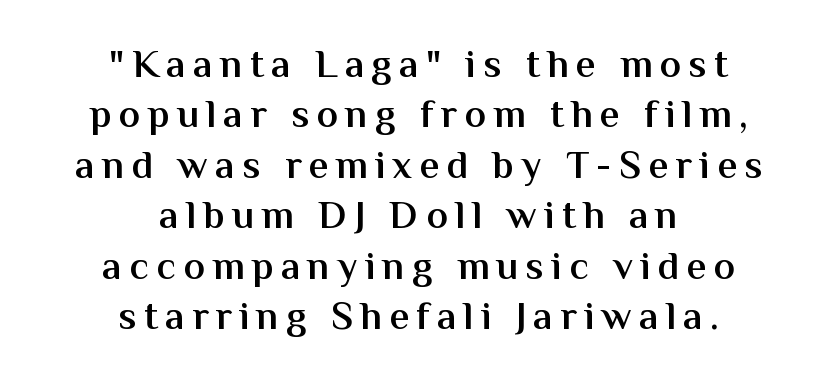
{"serif": "no", "italic": "no", "bold": "semi", "weight": "semibold", "width": "normal", "stroke_contrast": "medium", "x_height": "medium", "monospaced": "no", "underline": "no", "align": "center", "line_spacing": "normal", "line_spacing_ratio": 1.26, "glyph_px": 40}
